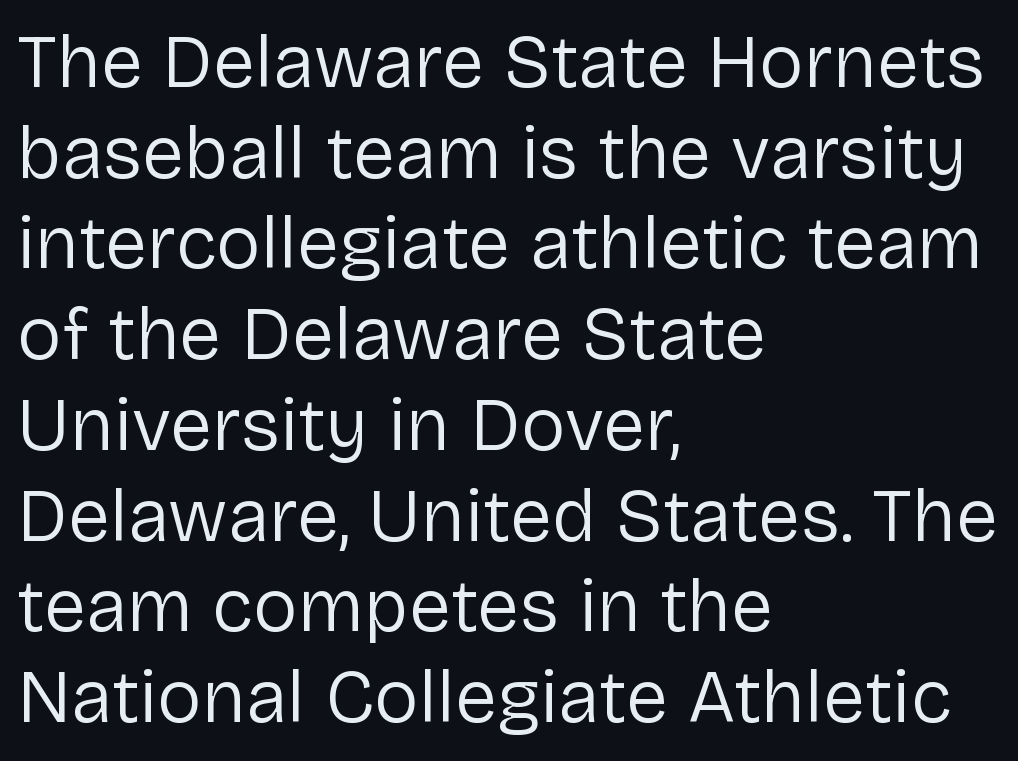
The image shows 75 px regular-weight sans-serif type, upright; set left-aligned, line spacing 1.21x, normal letter spacing, not underlined; low stroke contrast and a medium x-height.
